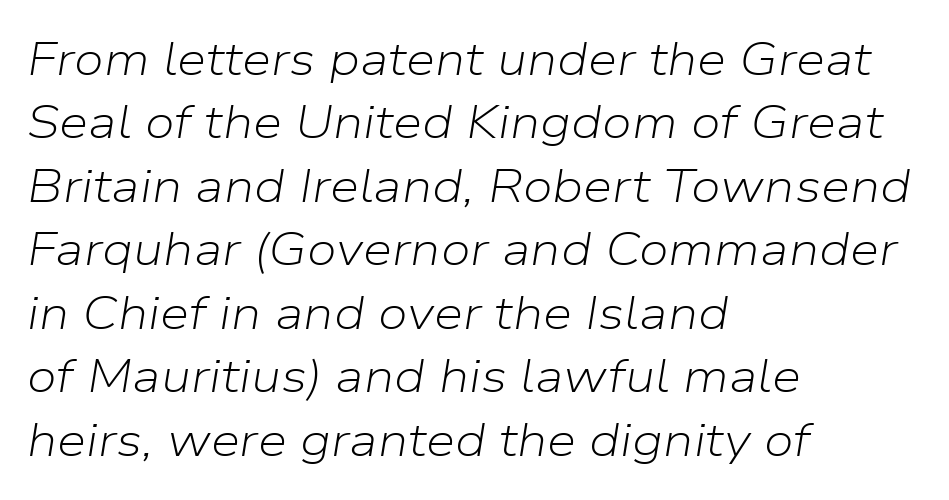
Q: Is the text bold? A: No.
Q: Is the text italic (slanted)? A: Yes, it leans right by about 9 degrees.
Q: Is the text underlined? A: No.
Q: How is the paragraph aligned? A: Left-aligned.
Q: Is the spacing between letters normal or unusually wide? A: Normal.
Q: Is the spacing between lines tight, normal or loose? A: Normal.
Q: Width (condensed, normal, or wide)? A: Normal.
Q: Stroke contrast? A: Low.
Q: x-height? A: Medium.
Q: Monospaced? A: No.
